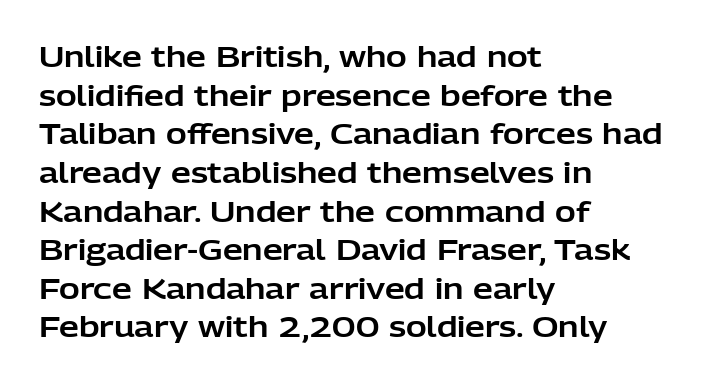
The image shows 28 px sans-serif type, upright; set left-aligned, normal line spacing (1.38x), normal letter spacing, not underlined; low stroke contrast and a medium x-height.
